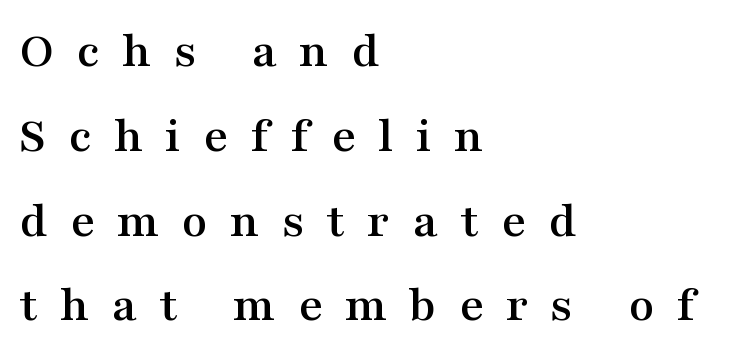
Quick note: interline space is typical. To sum up the face: it has serifs. Tracking here is generous; glyphs stand well apart from one another. Compared with a centered layout, this one pins lines to the left instead.
